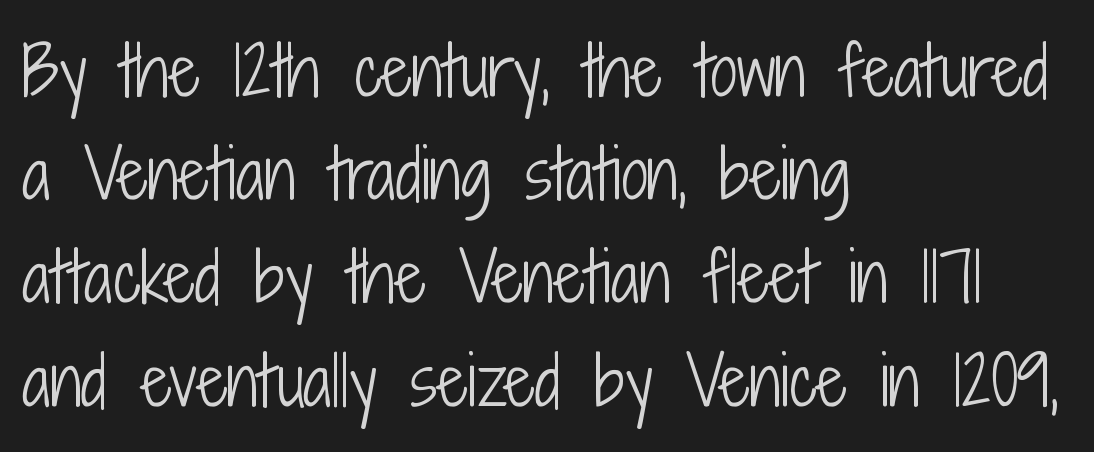
{"serif": "no", "italic": "no", "bold": "no", "weight": "light", "width": "condensed", "stroke_contrast": "low", "x_height": "medium", "monospaced": "no", "underline": "no", "align": "left", "line_spacing": "normal", "line_spacing_ratio": 1.54, "letter_spacing": "normal", "letter_spacing_em": 0.0, "glyph_px": 67}
